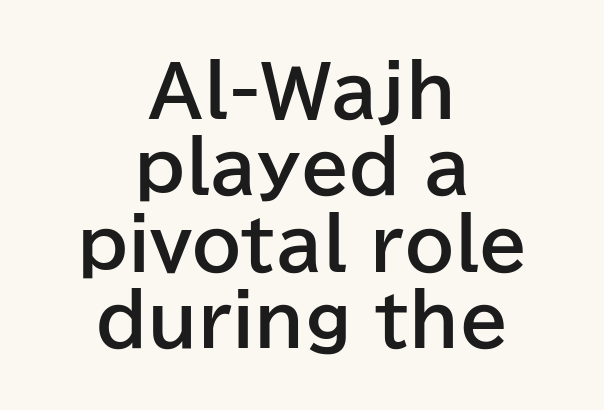
The image shows 70 px bold sans-serif type, upright; set centered, tight line spacing (1.09x), normal letter spacing, not underlined; low stroke contrast and a medium x-height.
